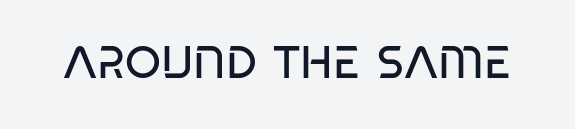
The typeface has the unassuming heft of standard copy or less. No feet cap the strokes, marking this as sans-serif type. The passage shown is not underscored anywhere. The passage shown is typed in a proportional face where columns would drift.
